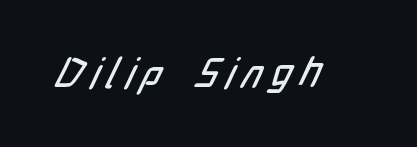
The image shows 42 px condensed sans-serif type; set not underlined; low stroke contrast and a medium x-height.
